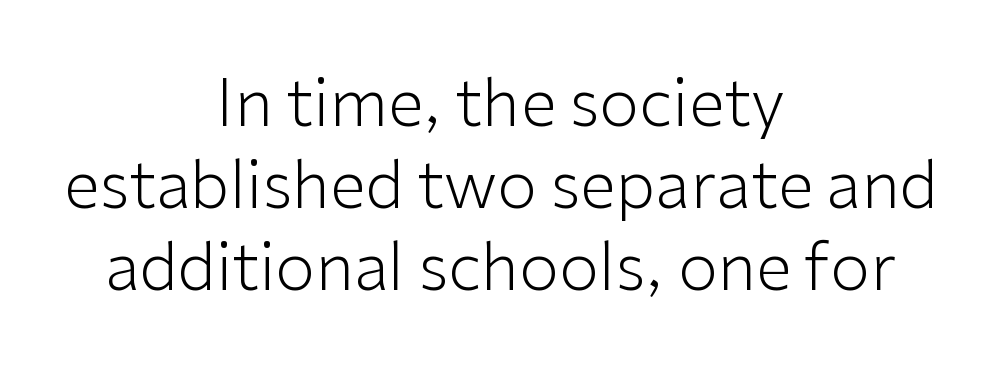
{"serif": "no", "italic": "no", "bold": "no", "weight": "light", "width": "normal", "stroke_contrast": "low", "x_height": "medium", "monospaced": "no", "underline": "no", "align": "center", "line_spacing": "normal", "line_spacing_ratio": 1.26, "letter_spacing": "normal", "letter_spacing_em": 0.0, "glyph_px": 65}
